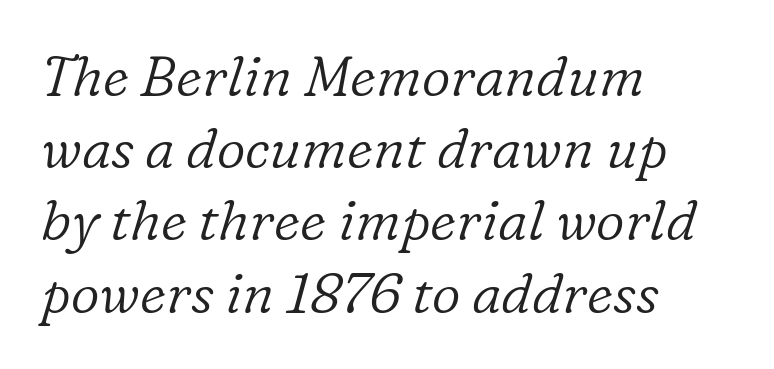
Q: Is the text bold? A: No.
Q: Is the text italic (slanted)? A: Yes, it leans right by about 16 degrees.
Q: Is the typeface a serif or a sans-serif typeface? A: Serif.
Q: Is the text underlined? A: No.
Q: How is the paragraph aligned? A: Left-aligned.
Q: Is the spacing between letters normal or unusually wide? A: Normal.
Q: Is the spacing between lines tight, normal or loose? A: Normal.
Q: Width (condensed, normal, or wide)? A: Normal.
Q: Stroke contrast? A: Low.
Q: x-height? A: Medium.
Q: Monospaced? A: No.
